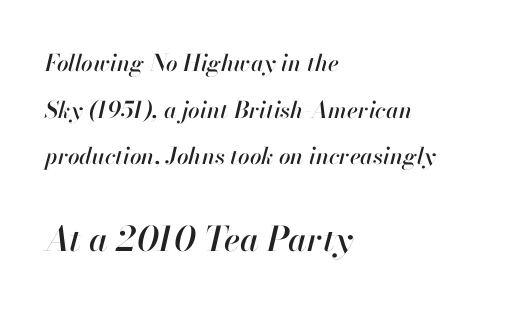
These lines keep a tight, regular rhythm from letter to letter. The lower block of text is set noticeably larger than the block above it. Reading down the block, your eye returns to a fixed left position each line. There's an unmistakable incline to the writing here.
